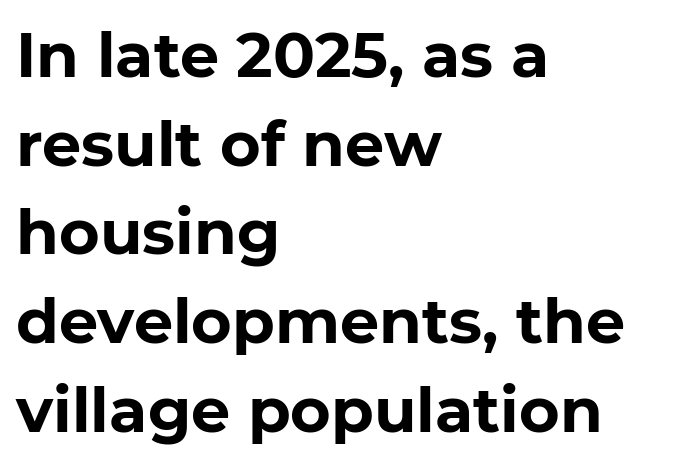
What weight is shown? A full bold with thick strokes. The passage is arranged the way most books set body copy — flush left. The specimen omits any rule beneath the text block's lines. Nothing unusual about the tracking: characters are spaced as the font intends.
